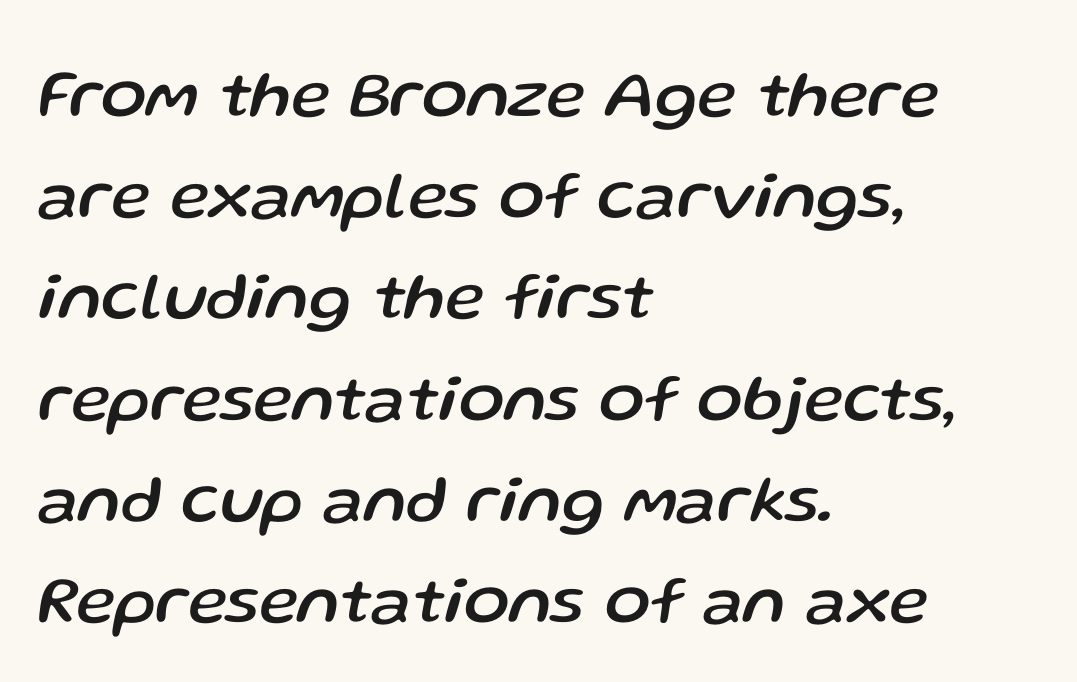
Q: Is the text italic (slanted)? A: Yes, it leans right by about 13 degrees.
Q: Is the text underlined? A: No.
Q: How is the paragraph aligned? A: Left-aligned.
Q: Is the spacing between letters normal or unusually wide? A: Normal.
Q: Is the spacing between lines tight, normal or loose? A: Normal.
Q: Width (condensed, normal, or wide)? A: Normal.
Q: Stroke contrast? A: Low.
Q: x-height? A: Medium.
Q: Monospaced? A: No.
